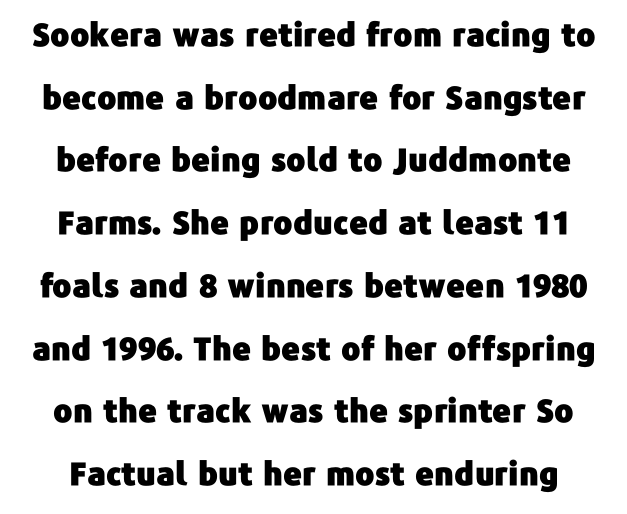
{"serif": "no", "italic": "no", "width": "normal", "stroke_contrast": "low", "x_height": "medium", "monospaced": "no", "underline": "no", "line_spacing": "loose", "line_spacing_ratio": 1.96, "letter_spacing": "normal", "letter_spacing_em": 0.0, "glyph_px": 32}
